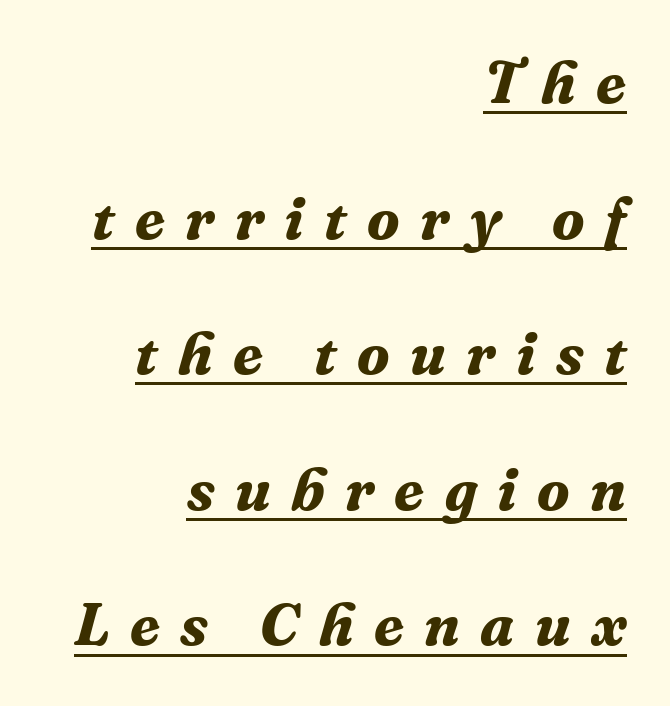
The image shows 60 px bold serif type, italic (leaning right); set right-aligned, loose line spacing (2.26x), unusually wide letter spacing (+0.34 em), underlined; medium stroke contrast and a medium x-height.
